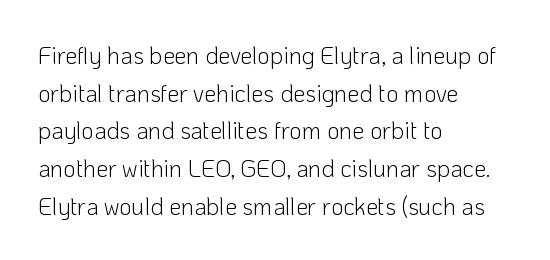
The setting favours the left margin, as ordinary paragraphs usually do. The face looks like a standard text weight, possibly lighter. Each row of text sits above clean, open space. Posture: straight, roman, zero tilt.
